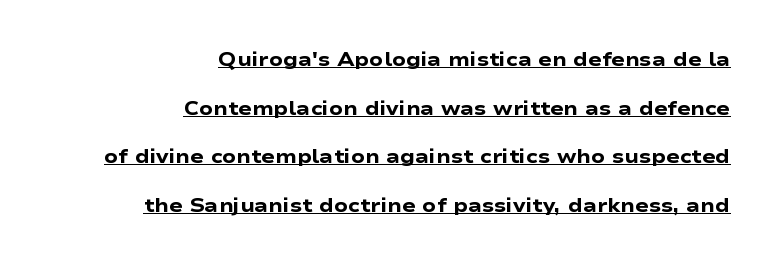
The image shows 20 px bold type, upright; set right-aligned, loose line spacing (2.43x), normal letter spacing, underlined.
